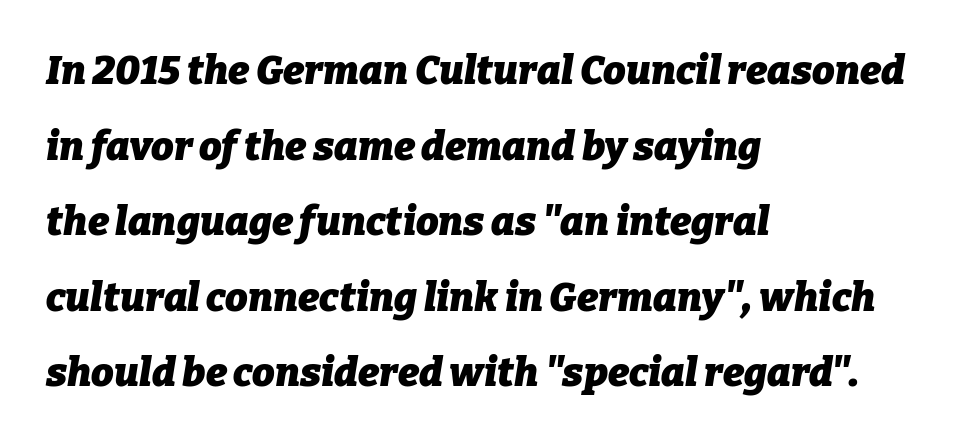
Q: Is the text bold? A: Yes.
Q: Is the text italic (slanted)? A: Yes, it leans right by about 9 degrees.
Q: Is the text underlined? A: No.
Q: How is the paragraph aligned? A: Left-aligned.
Q: Is the spacing between letters normal or unusually wide? A: Normal.
Q: Width (condensed, normal, or wide)? A: Normal.
Q: Stroke contrast? A: Low.
Q: x-height? A: Medium.
Q: Monospaced? A: No.
